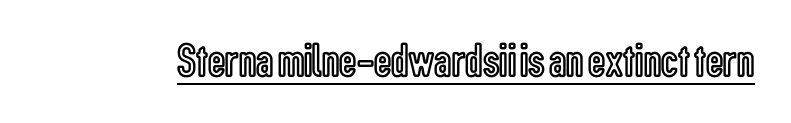
Q: Is the text italic (slanted)? A: No, it is upright.
Q: Is the text underlined? A: Yes.
Q: Is the spacing between letters normal or unusually wide? A: Normal.
Q: Width (condensed, normal, or wide)? A: Condensed.
Q: x-height? A: Medium.
Q: Monospaced? A: No.
